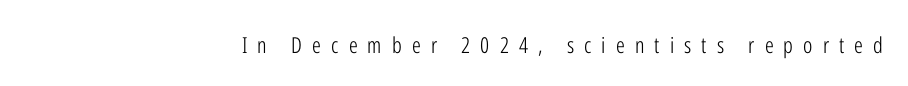
Q: Is the text bold? A: No.
Q: Is the text italic (slanted)? A: No, it is upright.
Q: Is the text underlined? A: No.
Q: How is the paragraph aligned? A: Right-aligned.
Q: Is the spacing between letters normal or unusually wide? A: Unusually wide.
